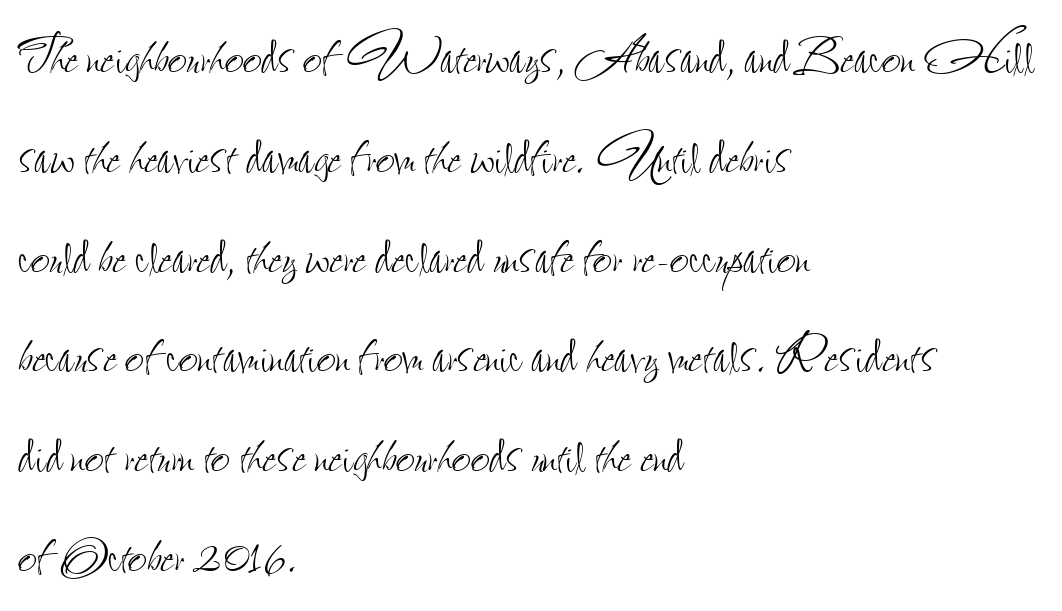
Quick note: interline space is typical. Only glyphs here, with clear space below each row. Varying glyph widths throughout — classic text-font behaviour. Honestly, the letter spacing is just normal — you wouldn't notice it. Heft: none added — not bold. If you drew a ruler down the left edge, every line would touch it.
